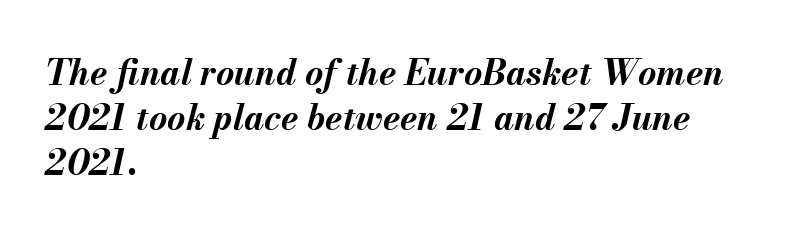
The image shows 35 px bold type, italic (leaning right); set left-aligned, normal line spacing (1.28x), normal letter spacing, not underlined; medium stroke contrast and a small x-height.
